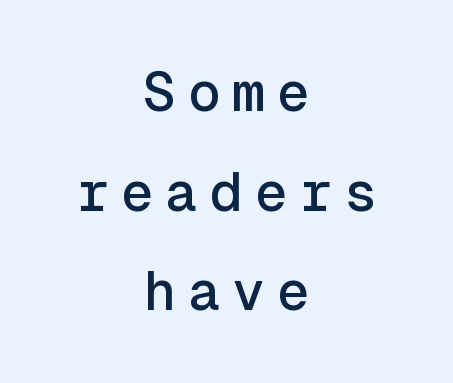
{"serif": "no", "italic": "no", "width": "normal", "x_height": "medium", "monospaced": "yes", "underline": "no", "align": "center", "line_spacing_ratio": 1.81, "letter_spacing": "wide", "letter_spacing_em": 0.21, "glyph_px": 55}
